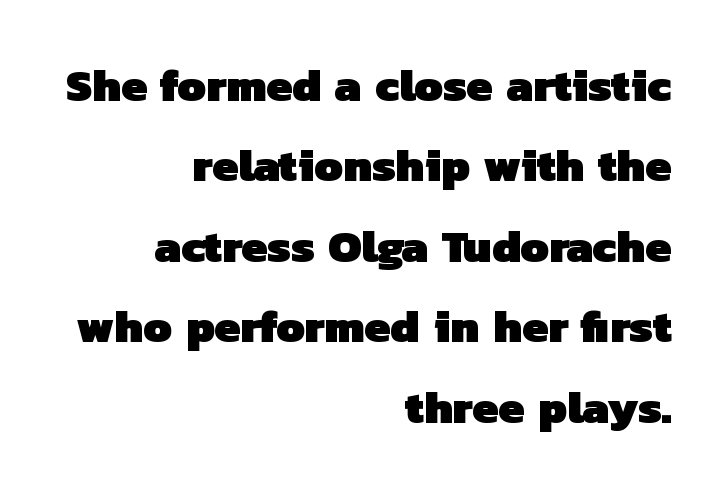
The letters are bold, with thick, heavy strokes. The designer went with a sans here, leaving each stem footless. One-word summary of the alignment: right. Character widths vary here, with narrow letters taking less room than wide ones.
